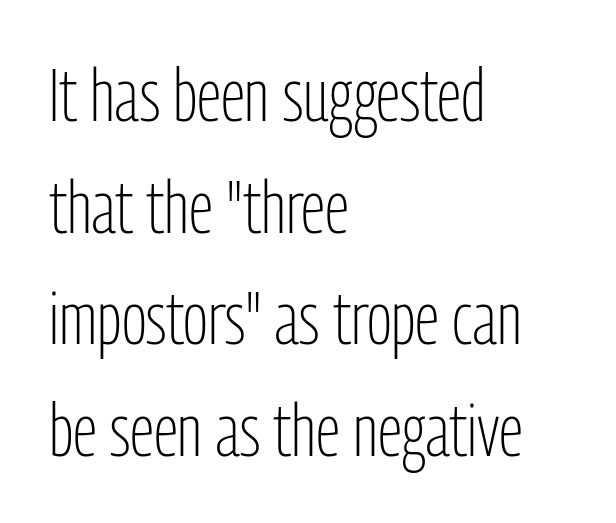
The image shows 74 px light, condensed sans-serif type, upright; set left-aligned, normal line spacing (1.51x), normal letter spacing, not underlined; low stroke contrast and a medium x-height.
